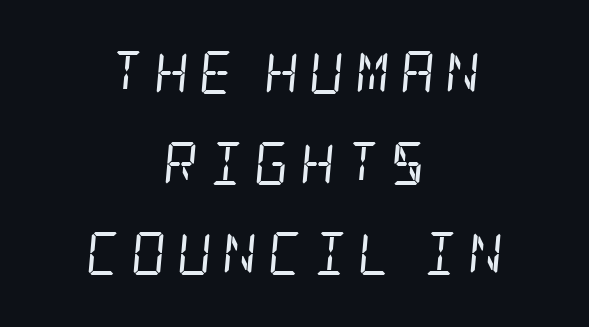
The image shows 43 px regular-weight, condensed serif type, italic (leaning right); set centered, loose line spacing (2.11x), unusually wide letter spacing (+0.24 em), not underlined; low stroke contrast and a large x-height.
